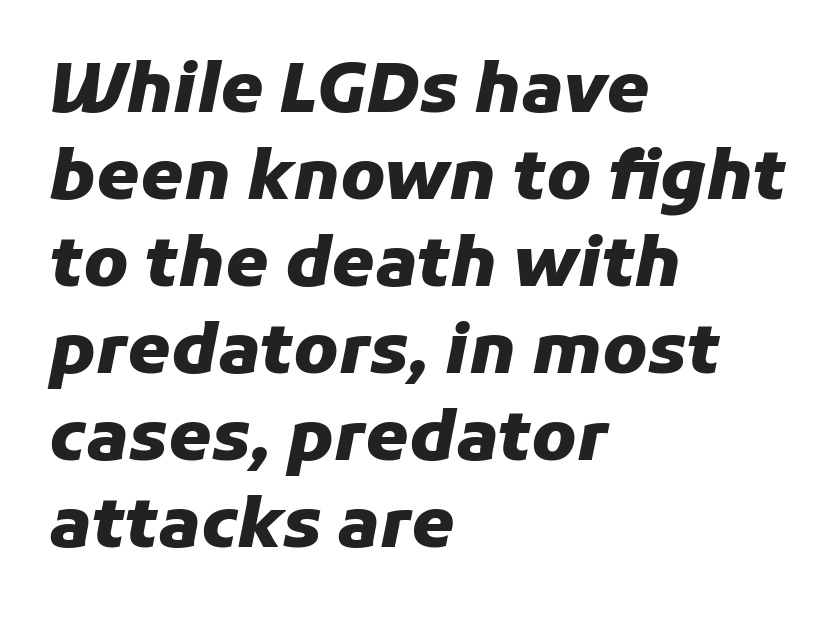
Caption: multi-line text, flush left, ragged right. Spacing verdict: proportional, widths tailored to each character. Each row of text sits above clean, open space. This sample keeps an unexceptional amount of space between lines.
